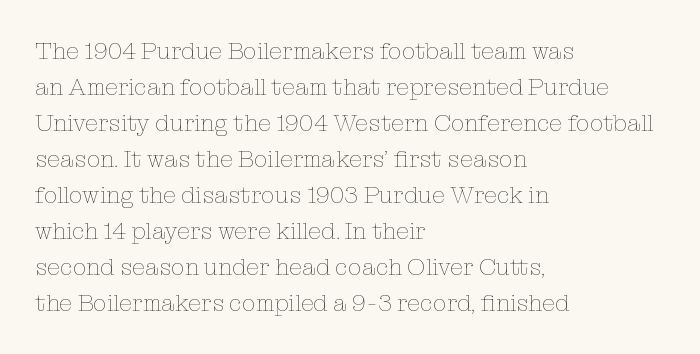
There is no visible air inserted between adjacent glyphs. The rendering anchors every line to the left-hand side. Counters stay open thanks to moderate or lighter strokes. Is there much room between lines? A standard amount, neither cramped nor airy. Type without underlining.
